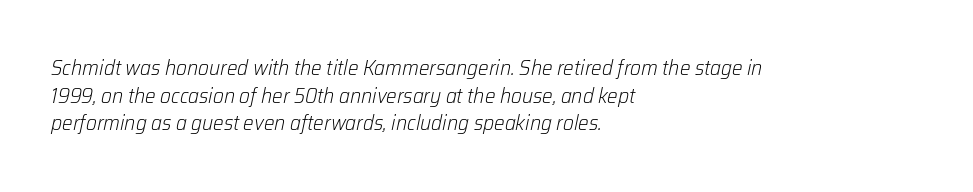
Q: Is the text bold? A: No.
Q: Is the text italic (slanted)? A: Yes, it leans right by about 12 degrees.
Q: Is the text underlined? A: No.
Q: How is the paragraph aligned? A: Left-aligned.
Q: Is the spacing between letters normal or unusually wide? A: Normal.
Q: Is the spacing between lines tight, normal or loose? A: Normal.
